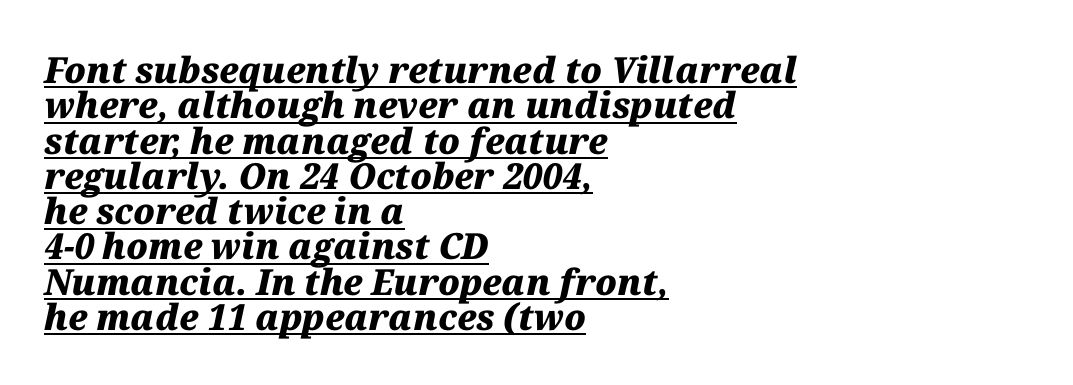
Q: Is the text bold? A: Yes.
Q: Is the text italic (slanted)? A: Yes, it leans right by about 12 degrees.
Q: Is the text underlined? A: Yes.
Q: How is the paragraph aligned? A: Left-aligned.
Q: Is the spacing between letters normal or unusually wide? A: Normal.
Q: Is the spacing between lines tight, normal or loose? A: Tight.
Q: Width (condensed, normal, or wide)? A: Normal.
Q: Stroke contrast? A: Medium.
Q: x-height? A: Medium.
Q: Monospaced? A: No.
